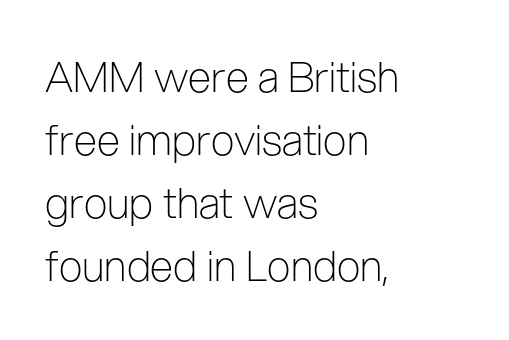
{"serif": "no", "italic": "no", "bold": "no", "weight": "light", "width": "condensed", "stroke_contrast": "low", "x_height": "medium", "monospaced": "no", "underline": "no", "align": "left", "line_spacing": "normal", "line_spacing_ratio": 1.5, "letter_spacing": "normal", "letter_spacing_em": 0.0, "glyph_px": 42}
